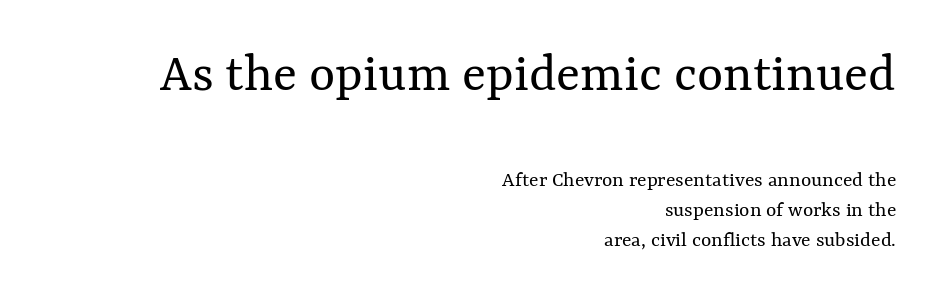
Q: Is the text bold? A: No.
Q: Is the text italic (slanted)? A: No, it is upright.
Q: Is the text underlined? A: No.
Q: How is the paragraph aligned? A: Right-aligned.
Q: Is the spacing between letters normal or unusually wide? A: Normal.
Q: Is the spacing between lines tight, normal or loose? A: Normal.
Q: Which block of text is set in a larger size, the first (top) or the second (bottom)? A: The first (top) one.
Q: Width (condensed, normal, or wide)? A: Normal.
Q: Stroke contrast? A: Medium.
Q: x-height? A: Medium.
Q: Monospaced? A: No.
